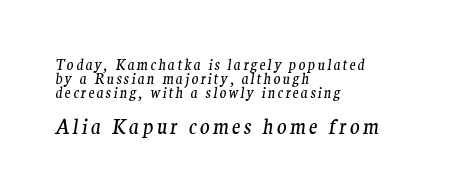
{"italic": "yes", "lean": "right", "slant_degrees": 9, "bold": "no", "underline": "no", "align": "left", "line_spacing": "tight", "line_spacing_ratio": 1.01, "larger_block": "second", "size_ratio": 1.43, "glyph_px": 20}
